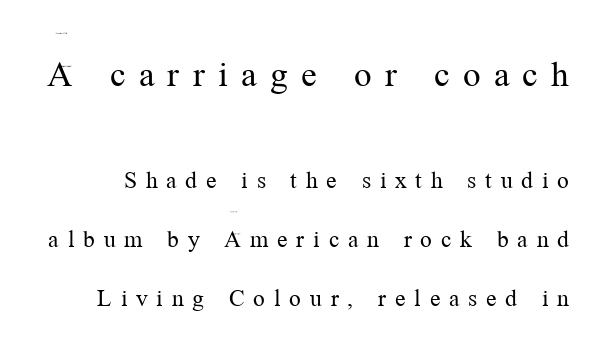
Q: Is the text bold? A: No.
Q: Is the text italic (slanted)? A: No, it is upright.
Q: Is the typeface a serif or a sans-serif typeface? A: Serif.
Q: Is the text underlined? A: No.
Q: Is the spacing between letters normal or unusually wide? A: Unusually wide.
Q: Is the spacing between lines tight, normal or loose? A: Loose.
Q: Which block of text is set in a larger size, the first (top) or the second (bottom)? A: The first (top) one.
Q: Width (condensed, normal, or wide)? A: Normal.
Q: Stroke contrast? A: Medium.
Q: x-height? A: Medium.
Q: Monospaced? A: No.
